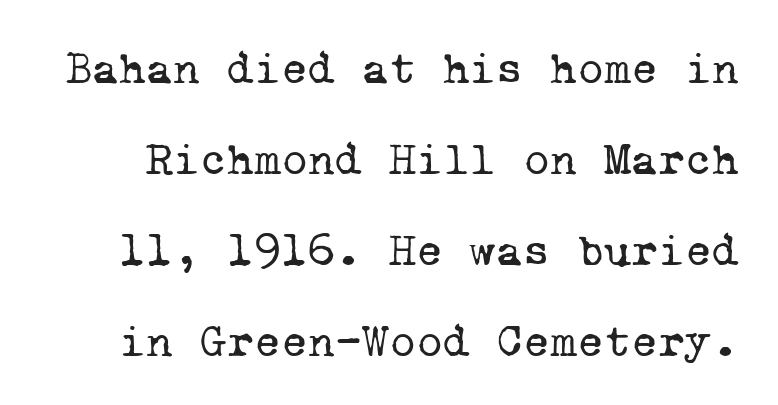
Q: Is the text bold? A: No.
Q: Is the typeface a serif or a sans-serif typeface? A: Serif.
Q: Is the text underlined? A: No.
Q: Is the spacing between letters normal or unusually wide? A: Normal.
Q: Is the spacing between lines tight, normal or loose? A: Loose.
Q: Width (condensed, normal, or wide)? A: Normal.
Q: Stroke contrast? A: Low.
Q: x-height? A: Medium.
Q: Monospaced? A: Yes.
